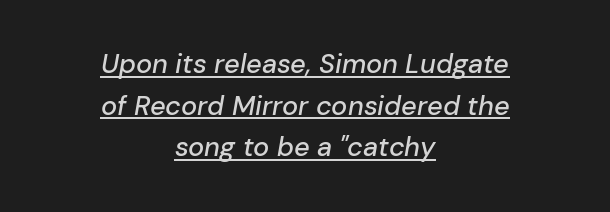
The image shows 27 px text type, italic (leaning right); set centered, normal line spacing (1.54x), normal letter spacing, underlined.
